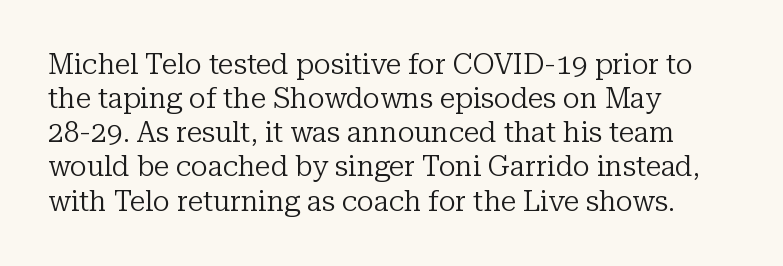
Unlike italic type, these characters show no tilt at all. The passage shown has conventional tracking throughout. Bare-footed words on every line. Character widths vary here, with narrow letters taking less room than wide ones. The weight tops out at a normal text grade. Does the type have serifs? Yes, each stem ends in a small foot.
